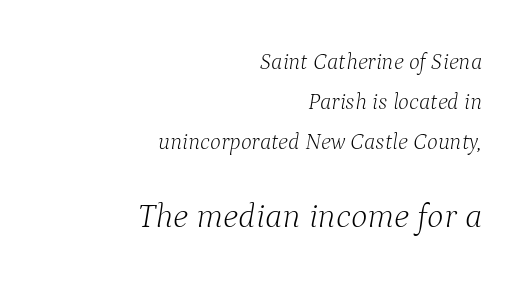
The image shows 35 px light serif type, italic (leaning right); set right-aligned, line spacing 1.73x, normal letter spacing, not underlined; the second (bottom) block is 1.52x larger; low stroke contrast and a medium x-height.
